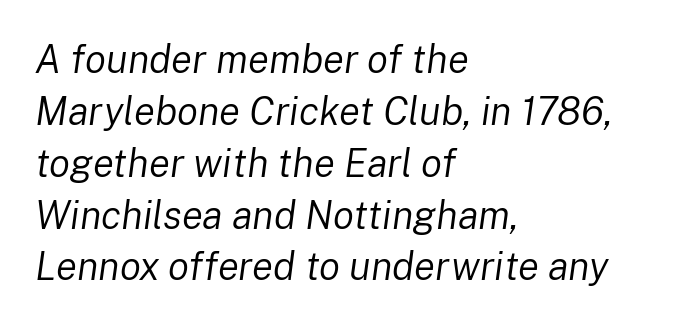
Q: Is the text bold? A: No.
Q: Is the text italic (slanted)? A: Yes, it leans right by about 8 degrees.
Q: Is the text underlined? A: No.
Q: How is the paragraph aligned? A: Left-aligned.
Q: Is the spacing between letters normal or unusually wide? A: Normal.
Q: Is the spacing between lines tight, normal or loose? A: Normal.
Q: Width (condensed, normal, or wide)? A: Normal.
Q: Stroke contrast? A: Low.
Q: x-height? A: Medium.
Q: Monospaced? A: No.
